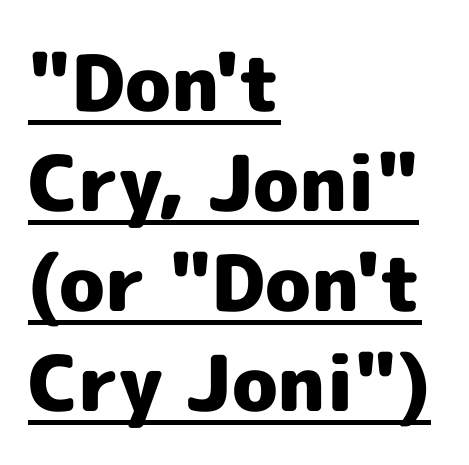
The image shows 77 px heavy sans-serif type, upright; set left-aligned, normal line spacing (1.3x), normal letter spacing, underlined; a medium x-height.
